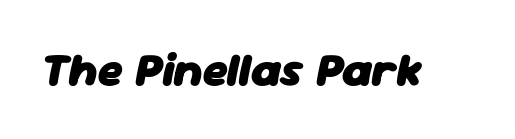
{"italic": "yes", "lean": "right", "slant_degrees": 11, "bold": "yes", "weight": "heavy", "width": "normal", "stroke_contrast": "low", "x_height": "medium", "monospaced": "no", "underline": "no", "letter_spacing": "normal", "letter_spacing_em": 0.0, "glyph_px": 48}
